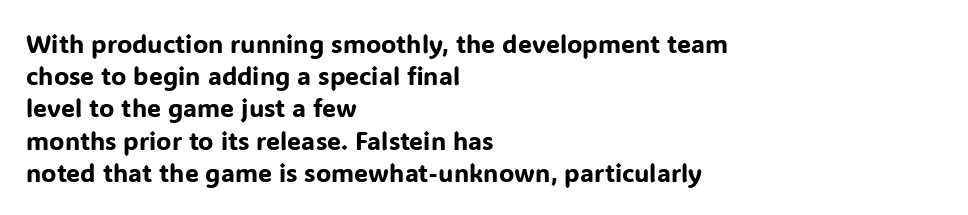
No italicization has been applied; the sample stays upright. This sample uses plain, unmodified letter spacing. Decoration check: the copy has no underline. The typesetter chose a ragged-right arrangement here. Interline gaps are of average width in this sample.
